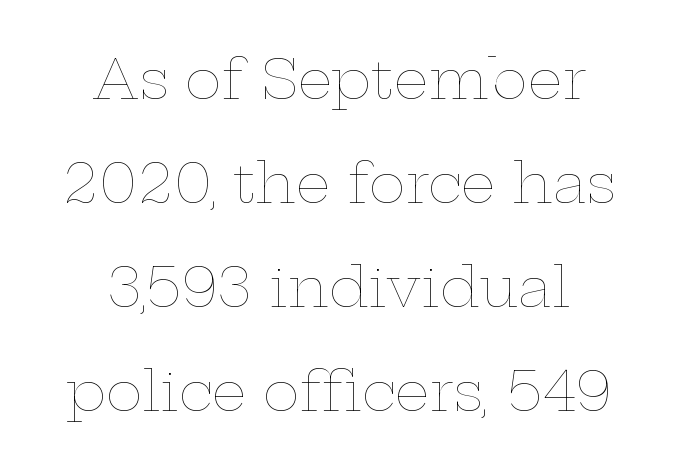
{"italic": "no", "bold": "no", "weight": "thin", "width": "wide", "stroke_contrast": "low", "x_height": "medium", "monospaced": "no", "underline": "no", "align": "center", "line_spacing_ratio": 1.89, "letter_spacing": "normal", "letter_spacing_em": 0.0, "glyph_px": 55}
